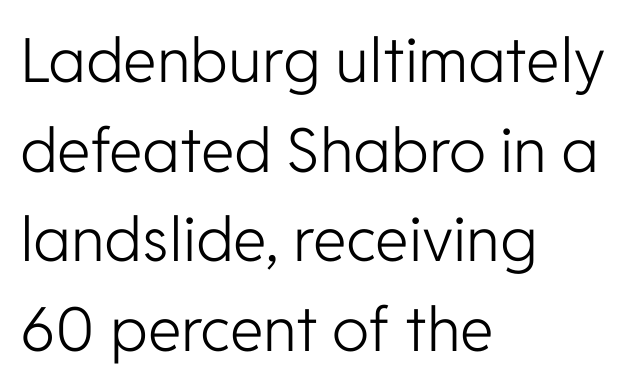
Q: Is the text bold? A: No.
Q: Is the text italic (slanted)? A: No, it is upright.
Q: Is the typeface a serif or a sans-serif typeface? A: Sans-serif.
Q: Is the text underlined? A: No.
Q: How is the paragraph aligned? A: Left-aligned.
Q: Is the spacing between letters normal or unusually wide? A: Normal.
Q: Is the spacing between lines tight, normal or loose? A: Normal.
Q: Width (condensed, normal, or wide)? A: Normal.
Q: Stroke contrast? A: Low.
Q: x-height? A: Medium.
Q: Monospaced? A: No.
